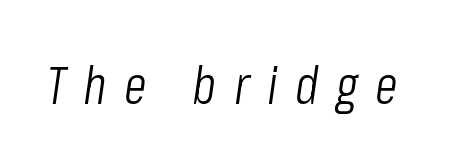
The characters are drawn with everyday or finer stroke widths. Style check: oblique. The letters advance in unequal steps, a hallmark of proportional type. The glyphs are unaccompanied by any horizontal stroke below them. The horizontal fit of the characters is loose and conspicuously gappy.
